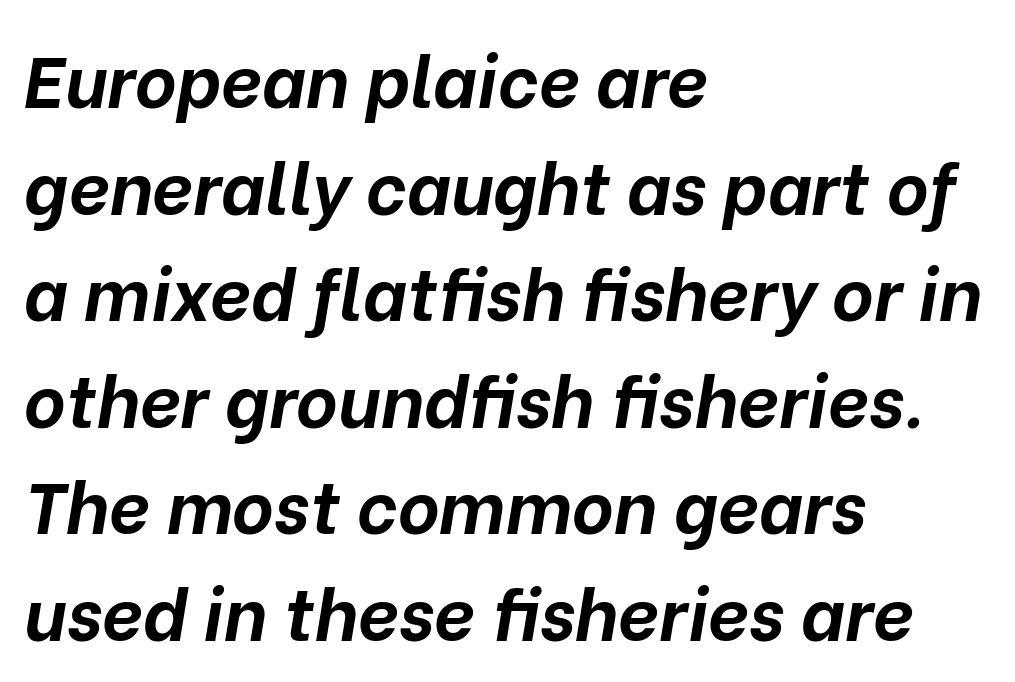
{"italic": "yes", "lean": "right", "slant_degrees": 10, "bold": "yes", "weight": "bold", "width": "normal", "stroke_contrast": "low", "x_height": "medium", "monospaced": "no", "underline": "no", "align": "left", "line_spacing": "normal", "line_spacing_ratio": 1.48, "letter_spacing": "normal", "letter_spacing_em": 0.0, "glyph_px": 72}
